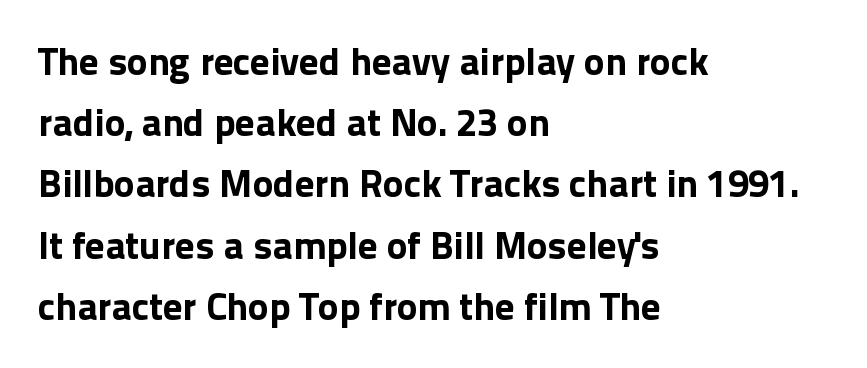
{"serif": "no", "italic": "no", "bold": "yes", "weight": "bold", "width": "normal", "x_height": "medium", "monospaced": "no", "underline": "no", "align": "left", "line_spacing": "normal", "line_spacing_ratio": 1.57, "letter_spacing": "normal", "letter_spacing_em": 0.0, "glyph_px": 39}
